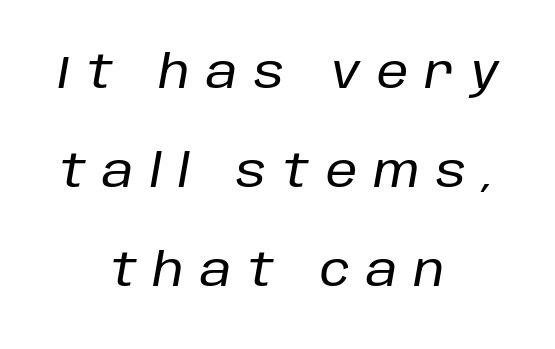
Q: Is the text italic (slanted)? A: Yes, it leans right by about 10 degrees.
Q: Is the text underlined? A: No.
Q: How is the paragraph aligned? A: Centered.
Q: Is the spacing between letters normal or unusually wide? A: Unusually wide.
Q: Is the spacing between lines tight, normal or loose? A: Loose.
Q: Width (condensed, normal, or wide)? A: Normal.
Q: Stroke contrast? A: Low.
Q: x-height? A: Large.
Q: Monospaced? A: No.
